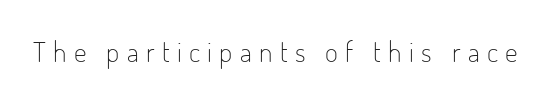
{"serif": "no", "italic": "no", "bold": "no", "weight": "light", "width": "condensed", "stroke_contrast": "low", "x_height": "small", "monospaced": "no", "underline": "no", "letter_spacing": "wide", "letter_spacing_em": 0.26, "glyph_px": 28}
